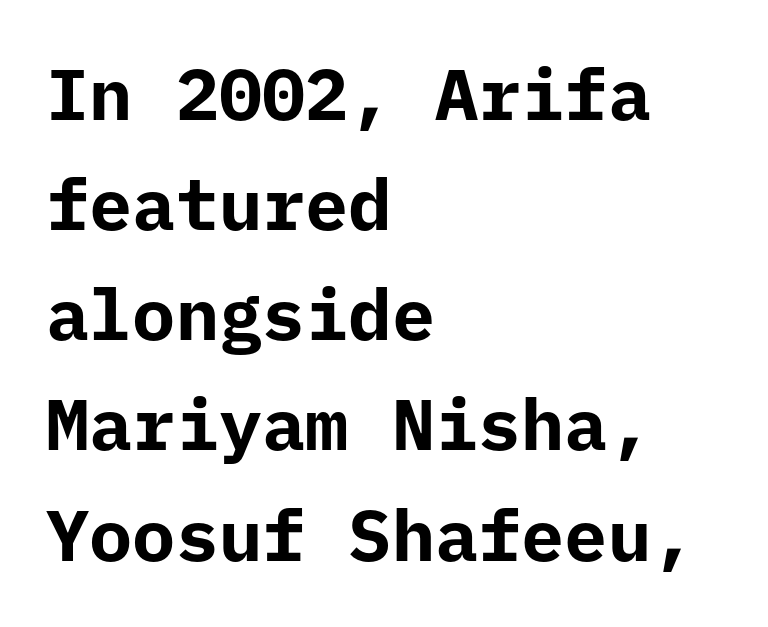
What weight is shown? A full bold with thick strokes. Casual observation: everything's shoved over to the left. Unlike italic type, these characters show no tilt at all. Is the letter spacing exaggerated? No — it looks like the ordinary default. This sample has the even, mechanical cadence of fixed-width lettering. Check the space under the baseline: it is left empty.
